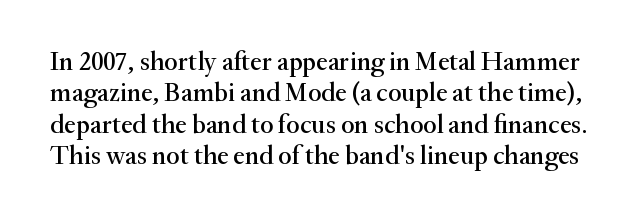
{"italic": "no", "underline": "no", "line_spacing_ratio": 1.21, "letter_spacing": "normal", "letter_spacing_em": 0.0, "glyph_px": 26}
